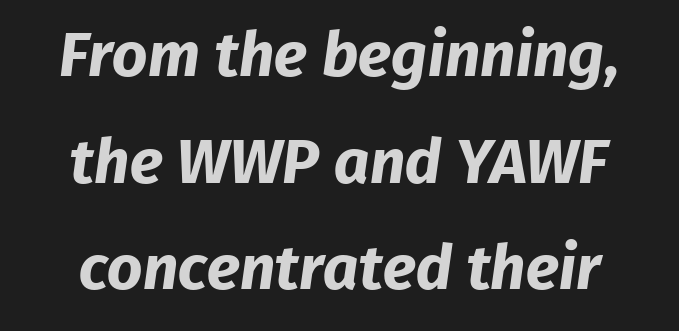
{"serif": "no", "bold": "yes", "weight": "bold", "width": "normal", "stroke_contrast": "low", "x_height": "medium", "monospaced": "no", "underline": "no", "line_spacing_ratio": 1.72, "letter_spacing": "normal", "letter_spacing_em": 0.0, "glyph_px": 62}
